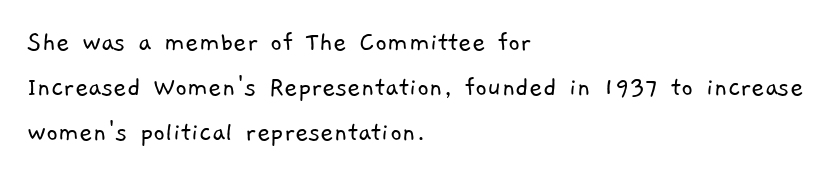
The image shows 29 px light sans-serif type; set left-aligned, normal line spacing (1.55x), normal letter spacing, not underlined; low stroke contrast and a medium x-height.
